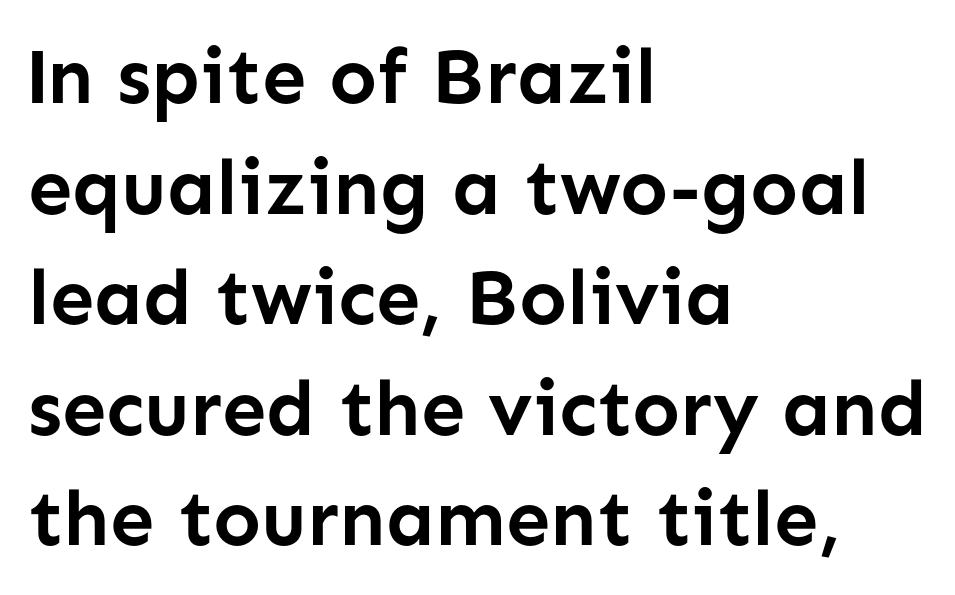
The image shows 79 px semibold sans-serif type, upright; set left-aligned, normal line spacing (1.4x), normal letter spacing, not underlined; low stroke contrast and a medium x-height.
